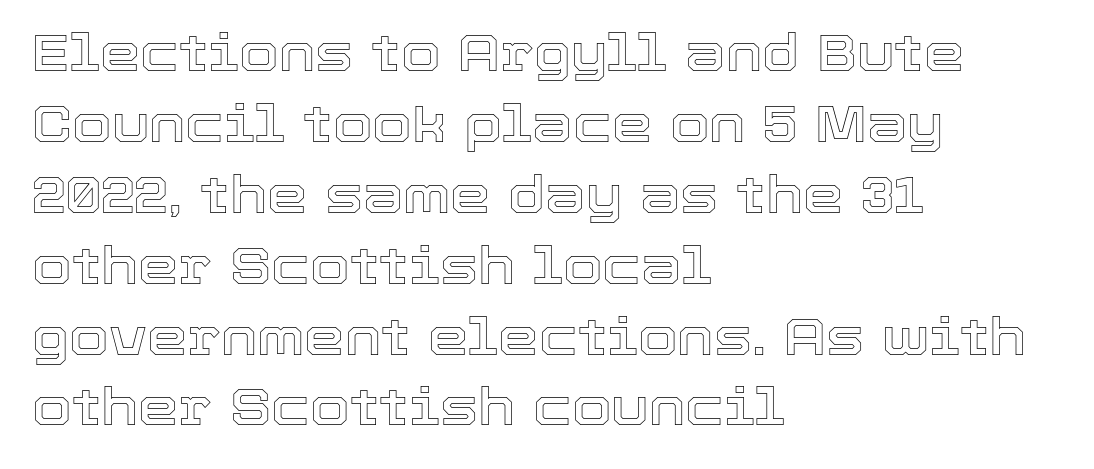
{"italic": "no", "width": "normal", "x_height": "medium", "monospaced": "no", "underline": "no", "align": "left", "line_spacing": "normal", "line_spacing_ratio": 1.39, "letter_spacing": "normal", "letter_spacing_em": 0.0, "glyph_px": 51}
